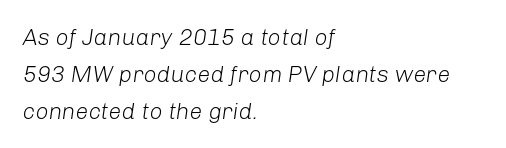
The rows are spaced the way most documents space them. Unbolded letterforms with no extra heft. An italicized treatment has been applied to the whole sample. There is no visible air inserted between adjacent glyphs.
